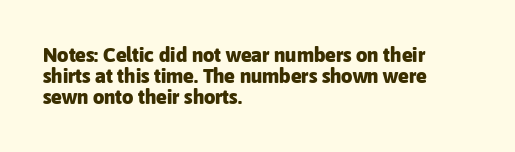
The image shows 20 px bold type, upright; set left-aligned, tight line spacing (1.04x), normal letter spacing, not underlined.
